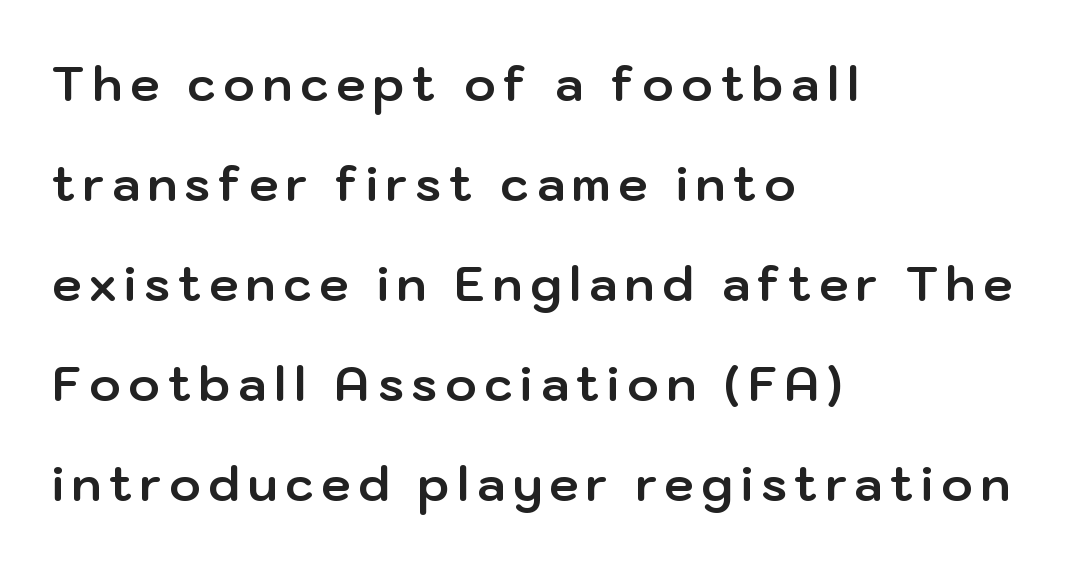
The image shows 47 px bold sans-serif type, upright; set left-aligned, loose line spacing (2.13x), not underlined; low stroke contrast and a medium x-height.
